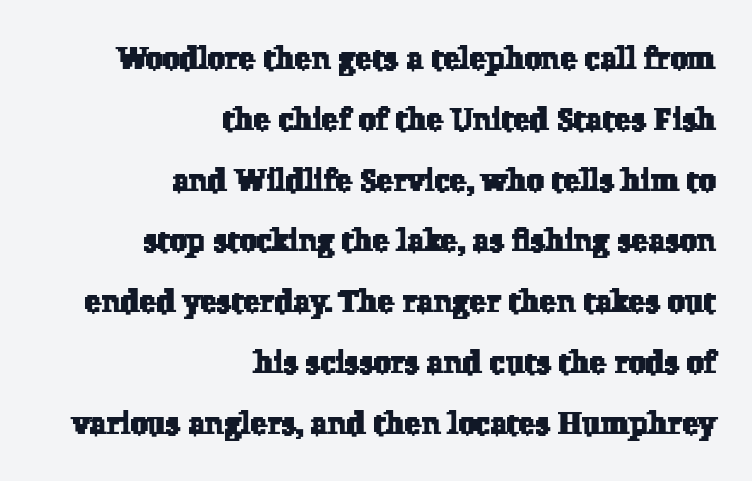
Q: Is the typeface a serif or a sans-serif typeface? A: Serif.
Q: Is the text underlined? A: No.
Q: How is the paragraph aligned? A: Right-aligned.
Q: Is the spacing between letters normal or unusually wide? A: Normal.
Q: Is the spacing between lines tight, normal or loose? A: Loose.
Q: Width (condensed, normal, or wide)? A: Normal.
Q: Stroke contrast? A: Low.
Q: x-height? A: Medium.
Q: Monospaced? A: No.
